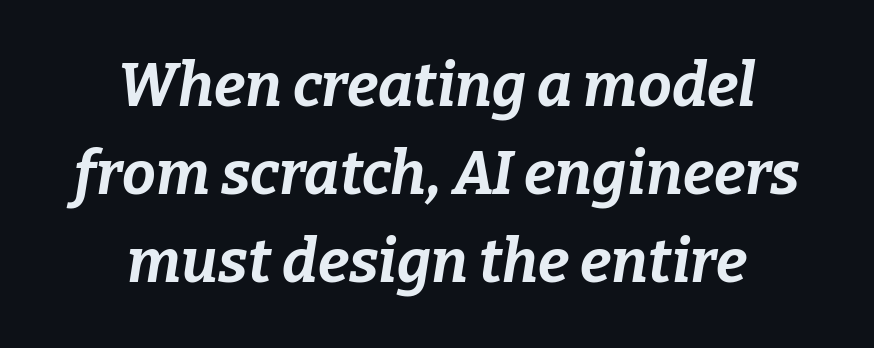
{"italic": "yes", "lean": "right", "slant_degrees": 9, "bold": "yes", "weight": "bold", "width": "normal", "stroke_contrast": "low", "x_height": "medium", "monospaced": "no", "underline": "no", "align": "center", "line_spacing": "normal", "line_spacing_ratio": 1.47, "letter_spacing": "normal", "letter_spacing_em": 0.0, "glyph_px": 60}
